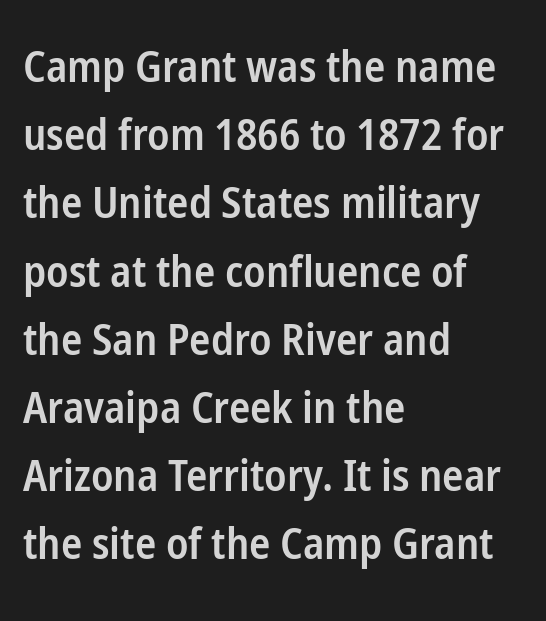
A typesetter would label this face a sans. A student would call this left alignment; a typographer would say flush left, rag right. Leading matches the norm, producing a regular column. The foot of each line stays bare and open.
